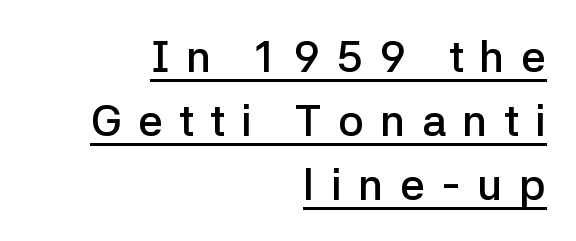
The image shows 44 px semibold sans-serif type, upright; set right-aligned, normal line spacing (1.45x), unusually wide letter spacing (+0.37 em), underlined; low stroke contrast and a medium x-height.
